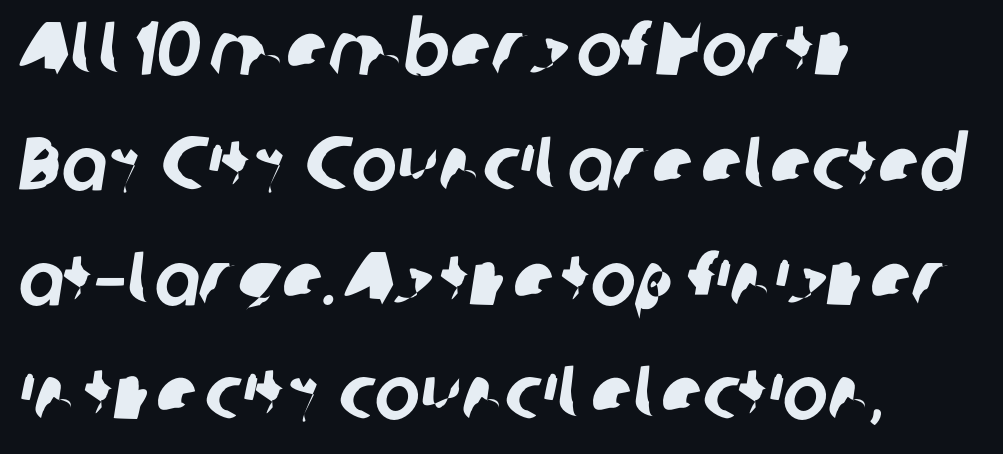
Q: Is the typeface a serif or a sans-serif typeface? A: Sans-serif.
Q: Is the text underlined? A: No.
Q: How is the paragraph aligned? A: Left-aligned.
Q: Is the spacing between letters normal or unusually wide? A: Normal.
Q: Is the spacing between lines tight, normal or loose? A: Normal.
Q: Width (condensed, normal, or wide)? A: Normal.
Q: Stroke contrast? A: Low.
Q: x-height? A: Medium.
Q: Monospaced? A: No.
